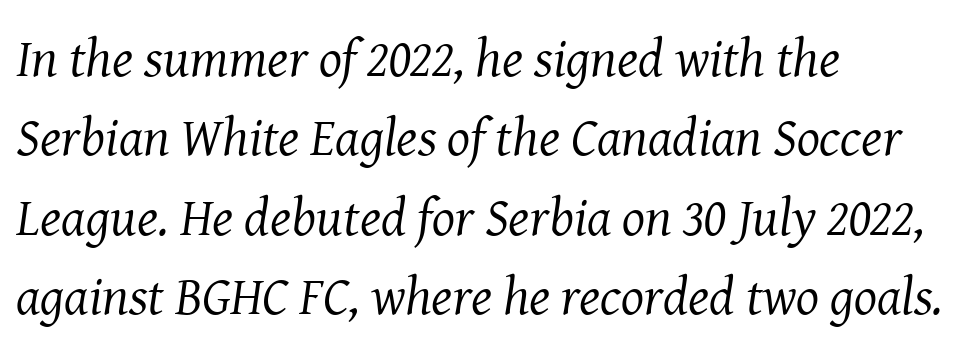
{"serif": "yes", "italic": "yes", "lean": "right", "slant_degrees": 8, "bold": "no", "weight": "regular", "width": "normal", "stroke_contrast": "medium", "x_height": "medium", "monospaced": "no", "underline": "no", "align": "left", "line_spacing": "normal", "line_spacing_ratio": 1.47, "letter_spacing": "normal", "letter_spacing_em": 0.0, "glyph_px": 54}
